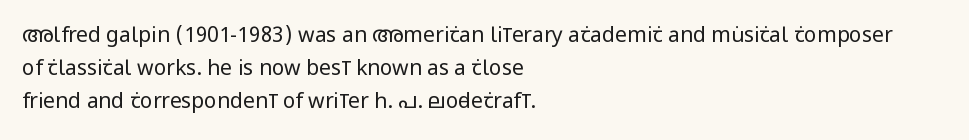
{"italic": "no", "bold": "no", "underline": "no", "align": "left", "line_spacing": "normal", "line_spacing_ratio": 1.58, "letter_spacing": "normal", "letter_spacing_em": 0.0, "glyph_px": 21}
